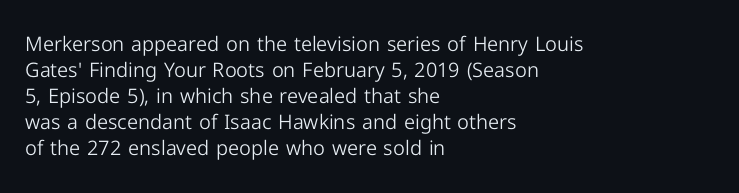
Where is the straight margin? On the left. This sample keeps an unexceptional amount of space between lines. The typesetting does not lean heavy: it is not bold. The gaps between neighbouring characters are ordinary and unremarkable. A clean baseline with only descenders dipping below it.
